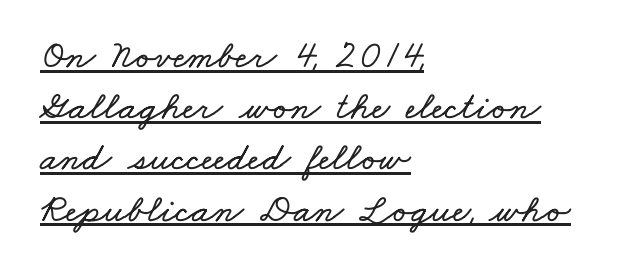
Q: Is the text underlined? A: Yes.
Q: How is the paragraph aligned? A: Left-aligned.
Q: Is the spacing between letters normal or unusually wide? A: Normal.
Q: Is the spacing between lines tight, normal or loose? A: Normal.
Q: Width (condensed, normal, or wide)? A: Wide.
Q: Stroke contrast? A: Low.
Q: x-height? A: Small.
Q: Monospaced? A: No.
